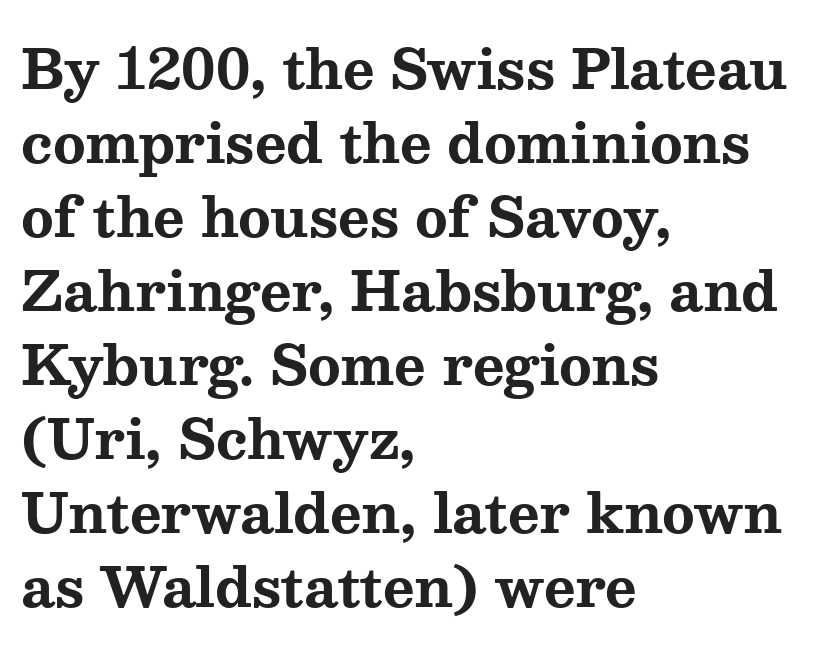
{"serif": "yes", "italic": "no", "bold": "yes", "weight": "bold", "width": "wide", "stroke_contrast": "medium", "x_height": "medium", "monospaced": "no", "underline": "no", "align": "left", "line_spacing": "normal", "line_spacing_ratio": 1.37, "letter_spacing": "normal", "letter_spacing_em": 0.0, "glyph_px": 54}
